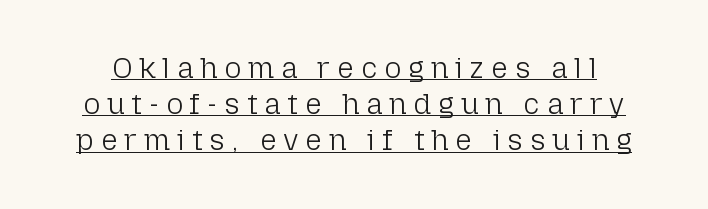
The image shows 29 px light sans-serif type, upright; set normal line spacing (1.25x), unusually wide letter spacing (+0.24 em), underlined; low stroke contrast and a medium x-height.
